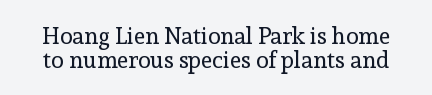
The specimen omits any rule beneath the text block's lines. Tall strokes in this sample are plumb rather than angled. Vertical spacing — tight. A light-to-regular cut is what we see here. Tracking here is standard; glyphs follow each other at the usual distance.
